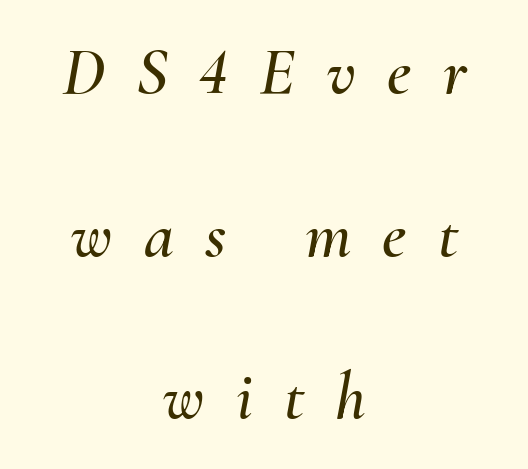
Q: Is the text italic (slanted)? A: Yes, it leans right by about 10 degrees.
Q: Is the text underlined? A: No.
Q: How is the paragraph aligned? A: Centered.
Q: Is the spacing between letters normal or unusually wide? A: Unusually wide.
Q: Is the spacing between lines tight, normal or loose? A: Loose.
Q: Width (condensed, normal, or wide)? A: Normal.
Q: Stroke contrast? A: Medium.
Q: x-height? A: Small.
Q: Monospaced? A: No.
